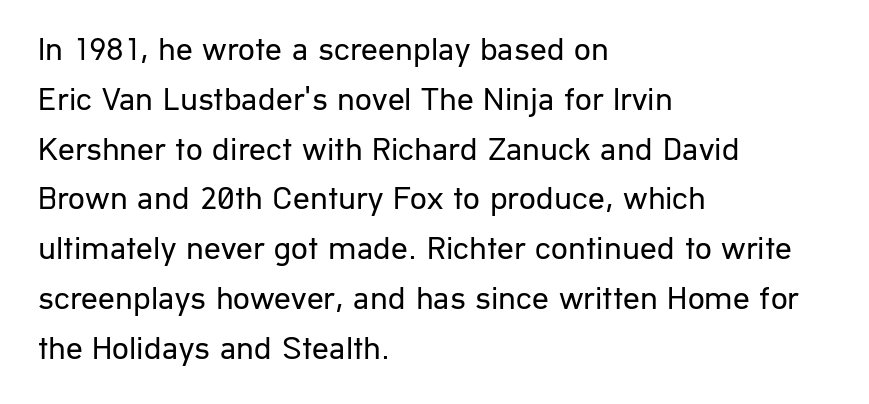
The image shows 33 px regular-weight sans-serif type, upright; set left-aligned, normal line spacing (1.51x), normal letter spacing, not underlined; low stroke contrast and a medium x-height.
